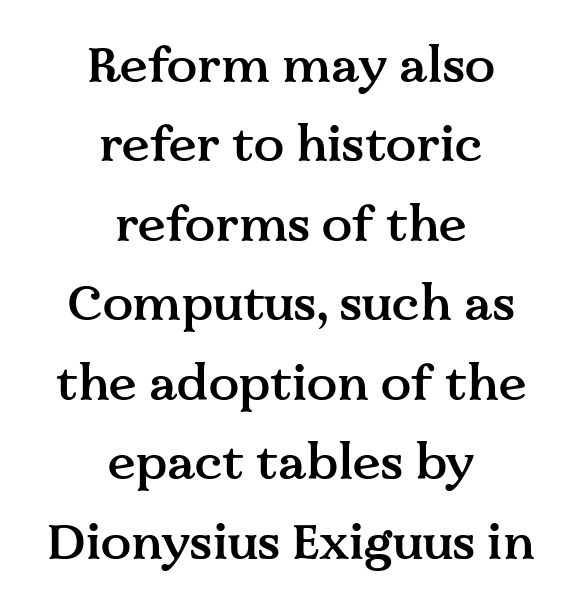
Check where the strokes stop: tiny serifs finish them off. Just letters on the line, the space beneath them empty. I'd describe the lettering as semibold — firm but not a full bold. These lines keep a tight, regular rhythm from letter to letter. Summary of vertical rhythm: regular, with standard interline spacing.
